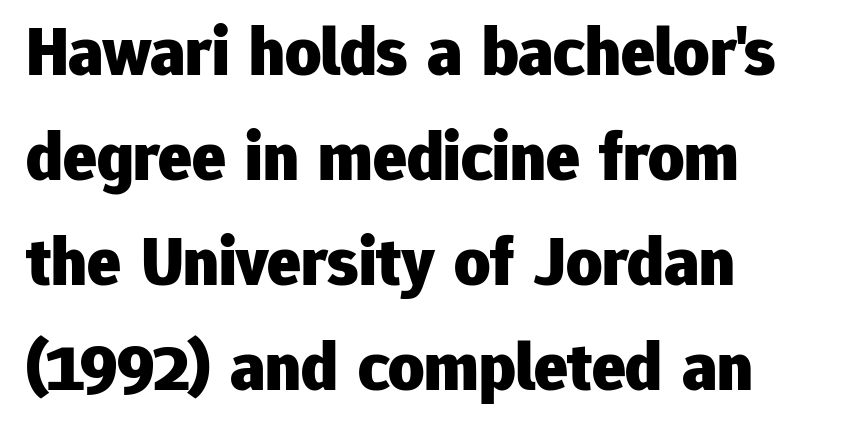
{"serif": "no", "italic": "no", "bold": "yes", "weight": "heavy", "width": "normal", "stroke_contrast": "low", "x_height": "medium", "monospaced": "no", "underline": "no", "align": "left", "line_spacing": "normal", "line_spacing_ratio": 1.5, "letter_spacing": "normal", "letter_spacing_em": 0.0, "glyph_px": 70}
